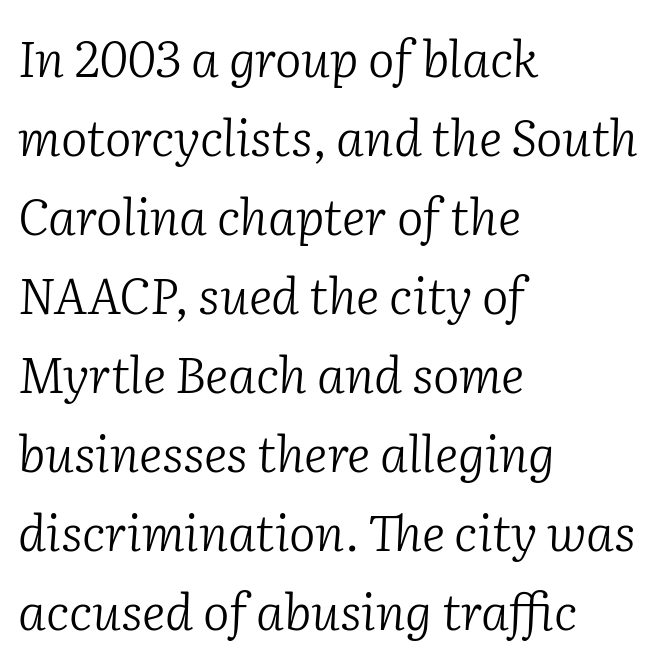
Horizontal bands of white between lines are of average thickness. Is the block centered? No — it sits flush against the left margin. A clean baseline with only descenders dipping below it. Nobody touched the tracking dial on this one.
